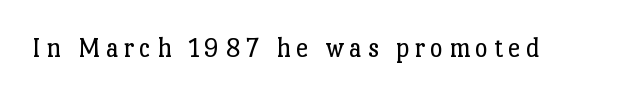
Regarding serifs, this sample has them. The face used here is proportionally spaced, like ordinary book or web type. Only glyphs here, with clear space below each row. This is the regular roman posture of the typeface.
